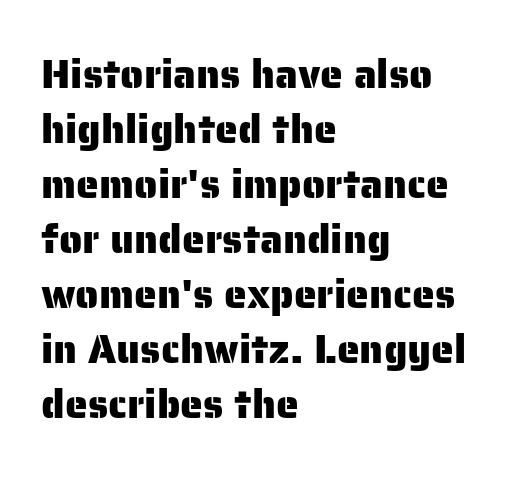
Q: Is the text italic (slanted)? A: No, it is upright.
Q: Is the typeface a serif or a sans-serif typeface? A: Sans-serif.
Q: Is the text underlined? A: No.
Q: How is the paragraph aligned? A: Left-aligned.
Q: Is the spacing between letters normal or unusually wide? A: Normal.
Q: Is the spacing between lines tight, normal or loose? A: Normal.
Q: Width (condensed, normal, or wide)? A: Normal.
Q: Stroke contrast? A: Low.
Q: x-height? A: Medium.
Q: Monospaced? A: No.
